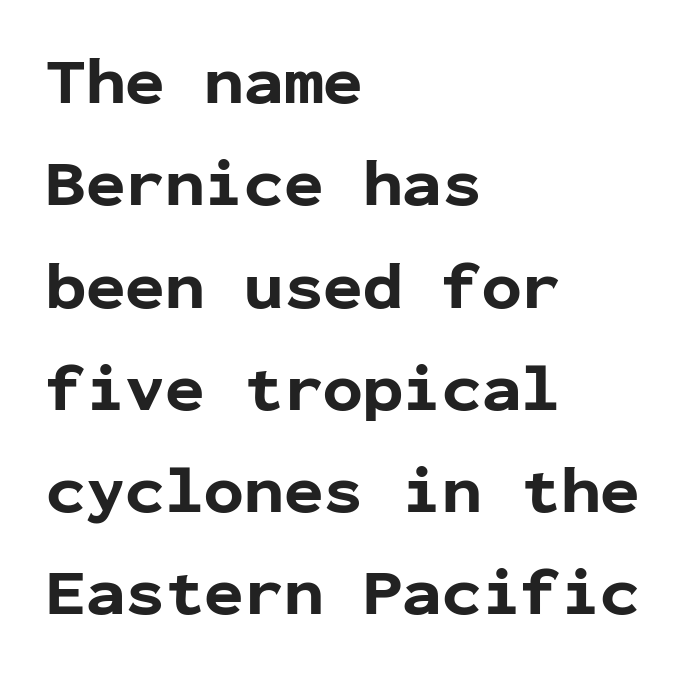
The image shows 66 px bold sans-serif type, upright, monospaced; set left-aligned, normal line spacing (1.55x), normal letter spacing, not underlined; low stroke contrast and a medium x-height.
